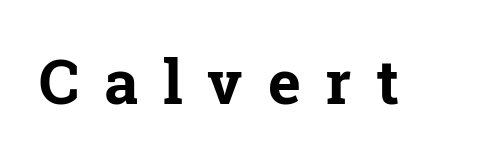
Q: Is the text bold? A: Yes.
Q: Is the text italic (slanted)? A: No, it is upright.
Q: Is the typeface a serif or a sans-serif typeface? A: Serif.
Q: Is the text underlined? A: No.
Q: Is the spacing between letters normal or unusually wide? A: Unusually wide.
Q: Width (condensed, normal, or wide)? A: Normal.
Q: Stroke contrast? A: Low.
Q: x-height? A: Medium.
Q: Monospaced? A: No.
